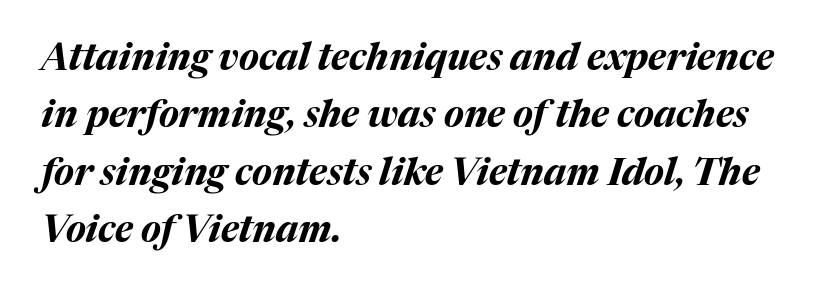
The image shows 37 px bold type, italic (leaning right); set left-aligned, normal line spacing (1.55x), normal letter spacing, not underlined; medium stroke contrast and a medium x-height.
